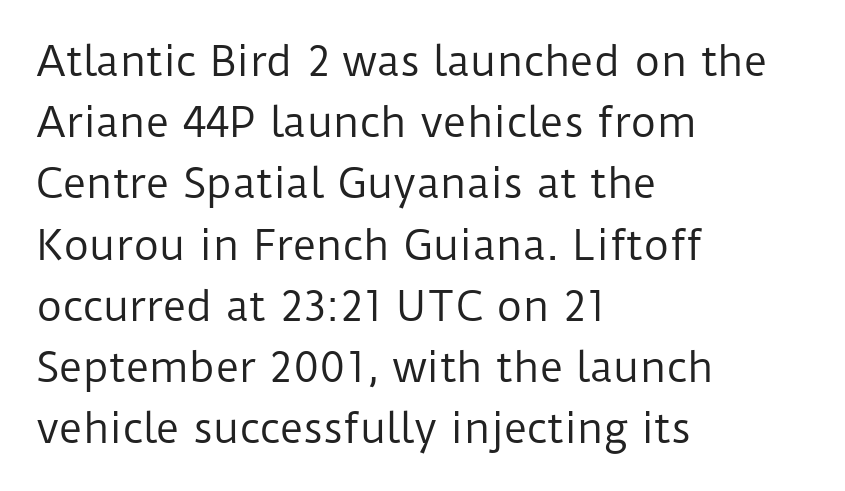
{"serif": "no", "italic": "no", "bold": "no", "weight": "regular", "width": "normal", "stroke_contrast": "low", "x_height": "medium", "monospaced": "no", "underline": "no", "align": "left", "line_spacing": "normal", "line_spacing_ratio": 1.53, "letter_spacing": "normal", "letter_spacing_em": 0.0, "glyph_px": 40}
